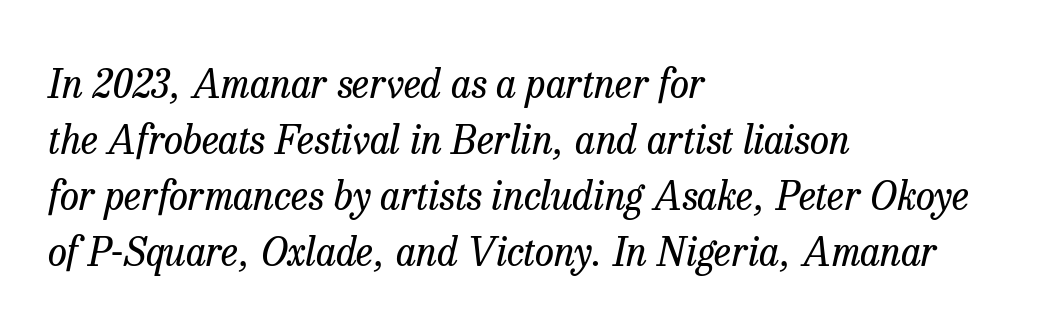
Regular leading. Where is the straight margin? On the left. Varying glyph widths throughout — classic text-font behaviour. Is the stroke heavy? The answer is a plain regular-or-lighter. Is the letter spacing exaggerated? No — it looks like the ordinary default. Letterform terminals end in serifs throughout the passage.
